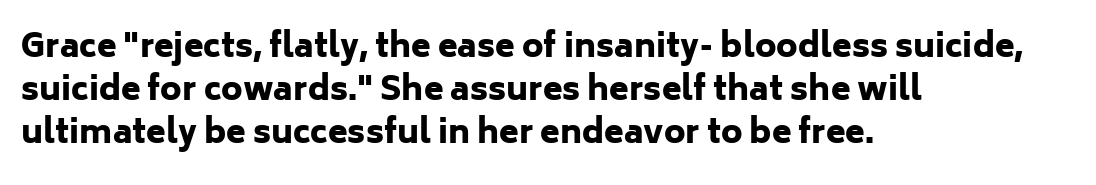
{"serif": "no", "italic": "no", "bold": "yes", "weight": "heavy", "width": "normal", "stroke_contrast": "low", "x_height": "medium", "monospaced": "no", "underline": "no", "align": "left", "line_spacing": "normal", "line_spacing_ratio": 1.34, "letter_spacing": "normal", "letter_spacing_em": 0.0, "glyph_px": 32}
